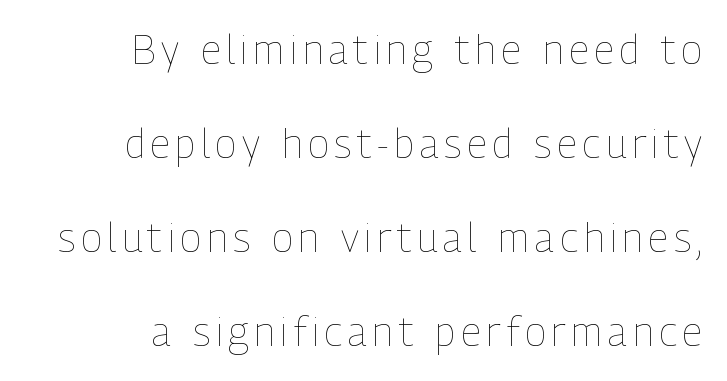
{"italic": "no", "bold": "no", "weight": "thin", "width": "condensed", "stroke_contrast": "low", "x_height": "medium", "monospaced": "no", "underline": "no", "align": "right", "line_spacing": "loose", "line_spacing_ratio": 2.35, "glyph_px": 40}
